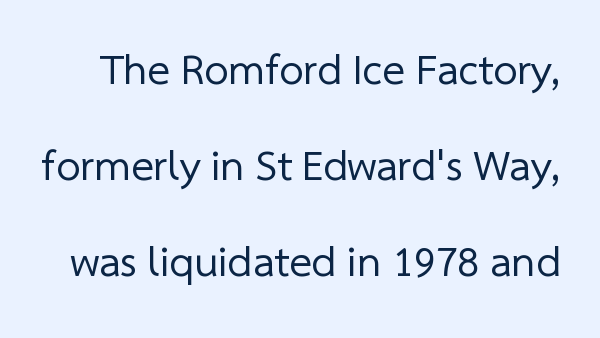
Check where the strokes stop: nothing finishes them off — pure sans. The space directly below the letters is spotless. Unbolded letterforms with no extra heft. This sample has the flowing, uneven cadence of proportional lettering. Baseline-to-baseline distance is far greater than the letter height.
